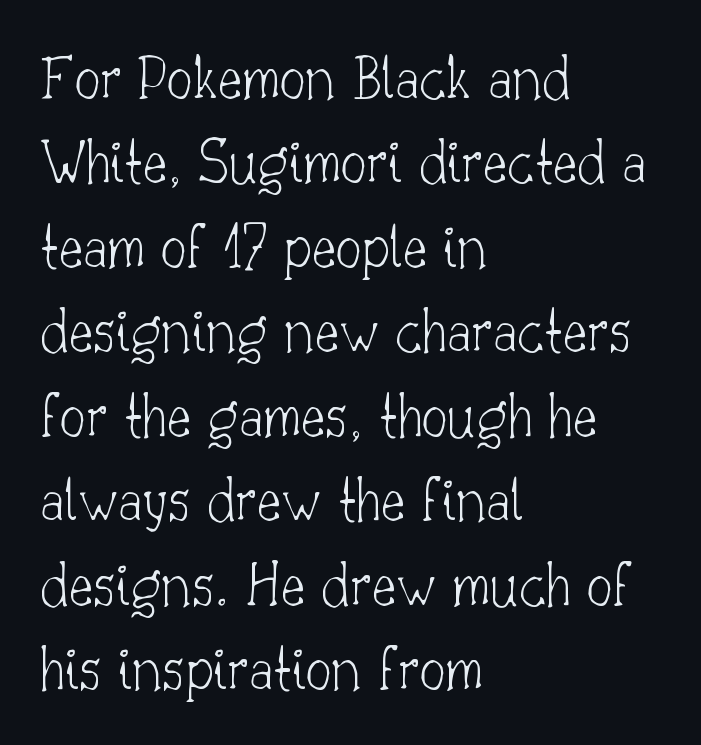
{"serif": "yes", "italic": "no", "bold": "no", "weight": "thin", "width": "normal", "stroke_contrast": "low", "x_height": "small", "monospaced": "no", "underline": "no", "align": "left", "line_spacing": "normal", "line_spacing_ratio": 1.3, "letter_spacing": "normal", "letter_spacing_em": 0.0, "glyph_px": 65}
